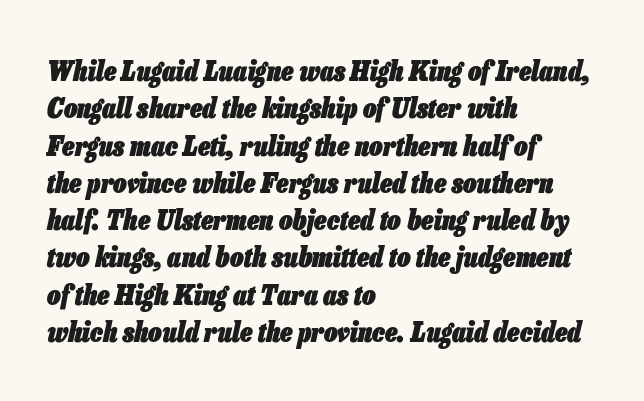
{"italic": "yes", "lean": "right", "slant_degrees": 13, "bold": "yes", "underline": "no", "align": "left", "line_spacing": "normal", "line_spacing_ratio": 1.38, "letter_spacing": "normal", "letter_spacing_em": 0.0, "glyph_px": 27}
